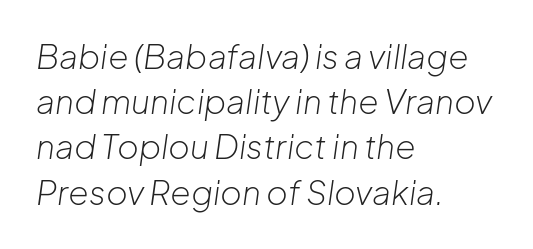
{"italic": "yes", "lean": "right", "slant_degrees": 8, "bold": "no", "weight": "light", "width": "normal", "stroke_contrast": "low", "x_height": "medium", "monospaced": "no", "underline": "no", "align": "left", "line_spacing": "normal", "line_spacing_ratio": 1.37, "letter_spacing": "normal", "letter_spacing_em": 0.0, "glyph_px": 33}
